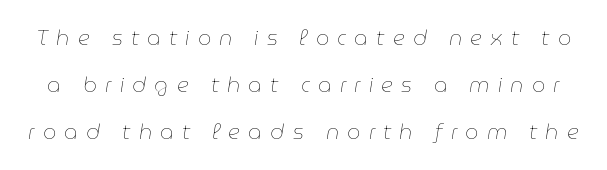
Here the glyphs are tracked loosely, breaking word shapes into spaced letters. No word sits above an underline. Summary of vertical rhythm: relaxed, with wide interline spacing. No heavy texture on the line: the type isn't bold.
